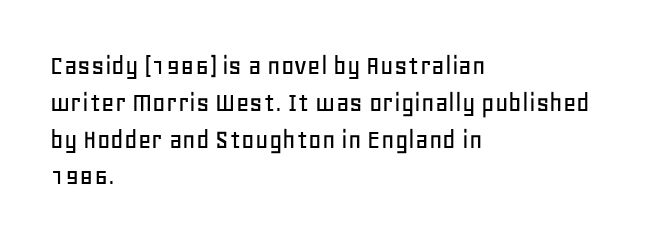
The ragged edge is on the right, which tells us the setting is flush left. In terms of letterform style, serifs are entirely absent. Note the varied advance widths — an 'i' is clearly narrower than an 'm'. Decoration check: the copy has no underline. You could call the tracking neutral — neither tight nor loose.
